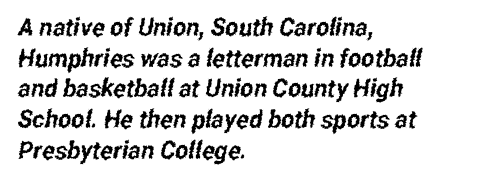
These lines keep a tight, regular rhythm from letter to letter. Only glyphs here, with clear space below each row. All the whitespace from short lines collects on the right.
